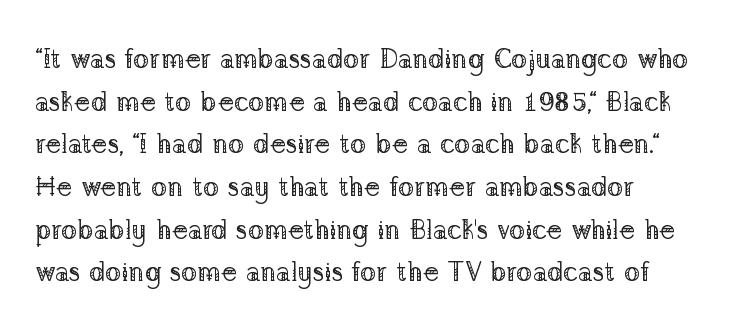
Q: Is the text bold? A: No.
Q: Is the text italic (slanted)? A: No, it is upright.
Q: Is the text underlined? A: No.
Q: Is the spacing between letters normal or unusually wide? A: Normal.
Q: Is the spacing between lines tight, normal or loose? A: Normal.
